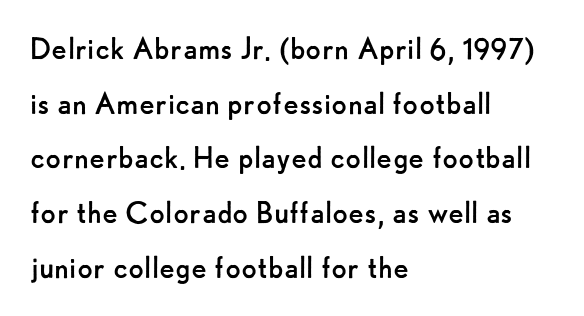
{"serif": "no", "italic": "no", "bold": "no", "weight": "regular", "width": "normal", "stroke_contrast": "low", "x_height": "small", "monospaced": "no", "underline": "no", "align": "left", "line_spacing": "normal", "line_spacing_ratio": 1.52, "letter_spacing": "normal", "letter_spacing_em": 0.0, "glyph_px": 36}
